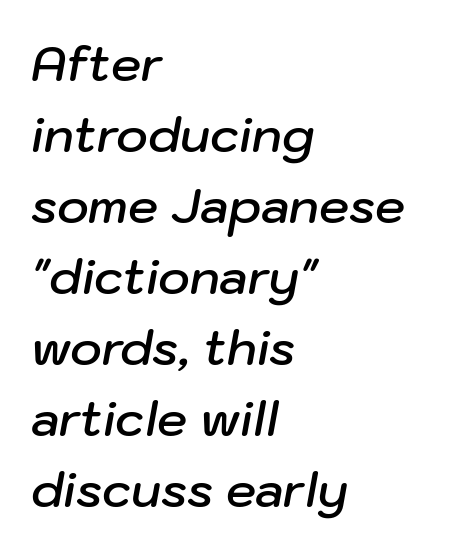
{"italic": "yes", "lean": "right", "slant_degrees": 10, "bold": "semi", "weight": "semibold", "width": "normal", "stroke_contrast": "low", "x_height": "medium", "monospaced": "no", "underline": "no", "align": "left", "line_spacing": "normal", "line_spacing_ratio": 1.48, "letter_spacing": "normal", "letter_spacing_em": 0.0, "glyph_px": 48}
